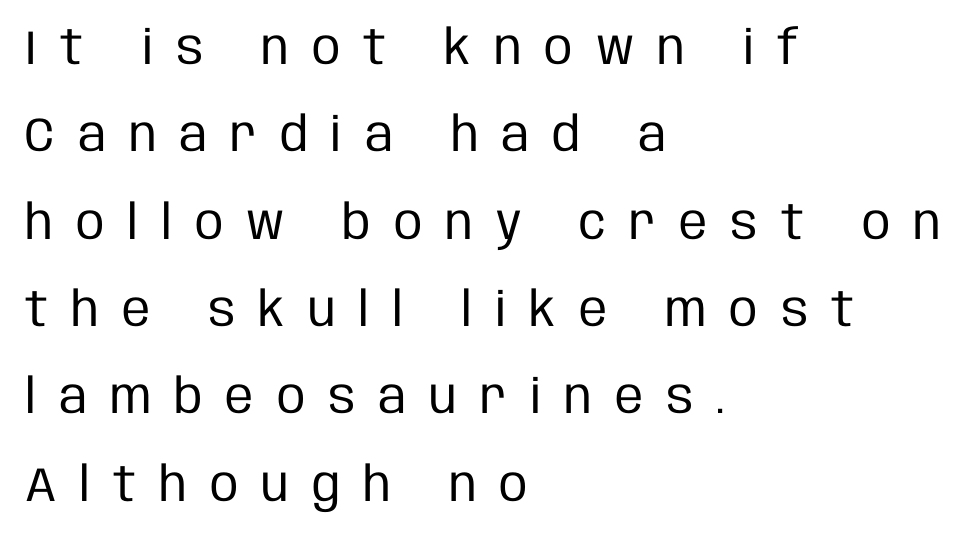
The image shows 48 px regular-weight, condensed sans-serif type, upright; set left-aligned, line spacing 1.82x, unusually wide letter spacing (+0.48 em), not underlined; low stroke contrast and a large x-height.
